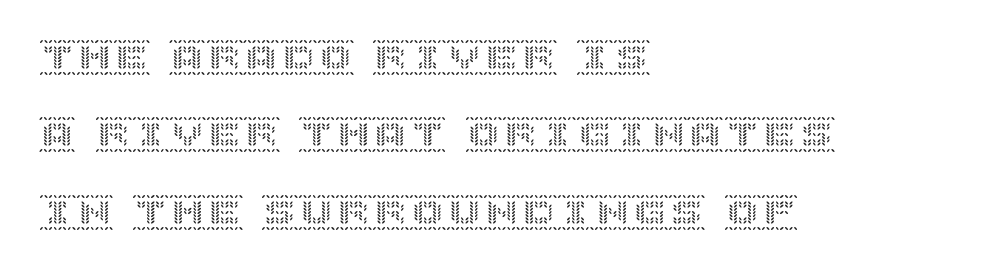
Airy leading. These lines stack with their left ends in a neat column. Style check: upright. Each row of text sits above clean, open space. Inter-character spacing is left at the font's built-in metrics.
